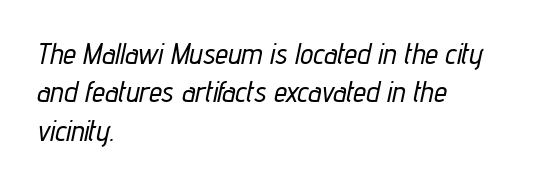
{"italic": "yes", "lean": "right", "slant_degrees": 12, "width": "condensed", "stroke_contrast": "low", "x_height": "medium", "monospaced": "no", "underline": "no", "align": "left", "line_spacing": "normal", "line_spacing_ratio": 1.32, "letter_spacing": "normal", "letter_spacing_em": 0.0, "glyph_px": 29}
